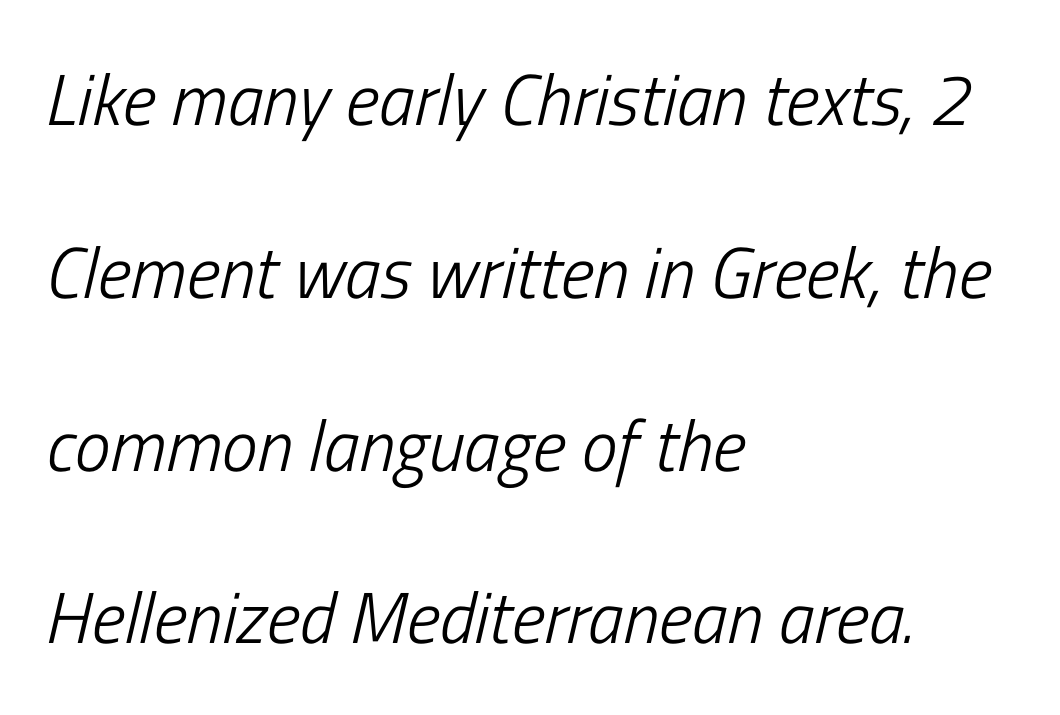
{"italic": "yes", "lean": "right", "slant_degrees": 13, "bold": "no", "weight": "light", "width": "condensed", "stroke_contrast": "low", "x_height": "medium", "monospaced": "no", "underline": "no", "align": "left", "line_spacing": "loose", "line_spacing_ratio": 2.4, "letter_spacing": "normal", "letter_spacing_em": 0.0, "glyph_px": 72}
